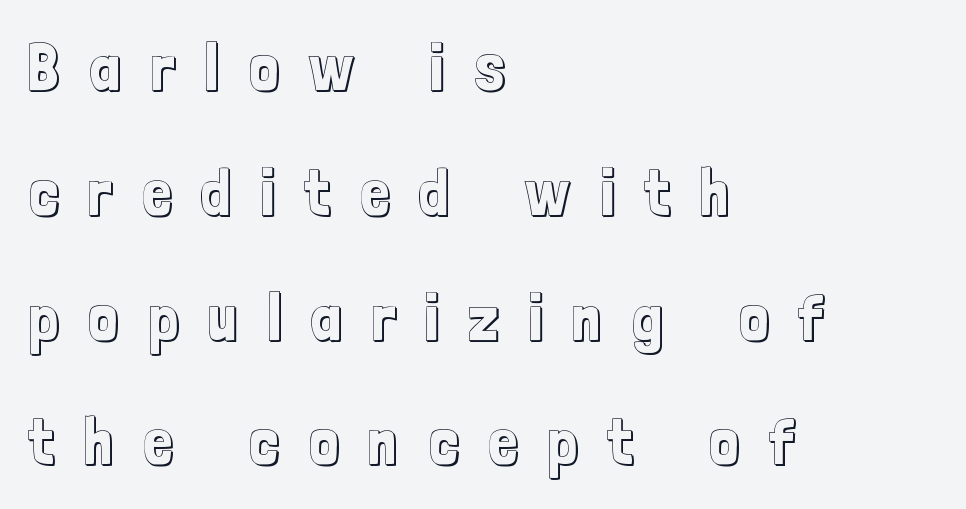
Q: Is the text italic (slanted)? A: No, it is upright.
Q: Is the text underlined? A: No.
Q: How is the paragraph aligned? A: Left-aligned.
Q: Is the spacing between letters normal or unusually wide? A: Unusually wide.
Q: Is the spacing between lines tight, normal or loose? A: Loose.
Q: Width (condensed, normal, or wide)? A: Condensed.
Q: x-height? A: Medium.
Q: Monospaced? A: No.
